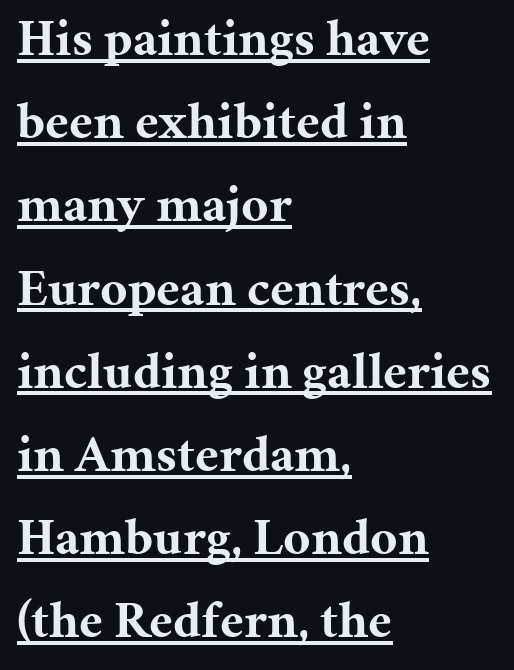
{"serif": "yes", "italic": "no", "bold": "yes", "weight": "bold", "width": "normal", "stroke_contrast": "medium", "x_height": "medium", "monospaced": "no", "underline": "yes", "align": "left", "line_spacing": "normal", "line_spacing_ratio": 1.6, "letter_spacing": "normal", "letter_spacing_em": 0.0, "glyph_px": 52}
